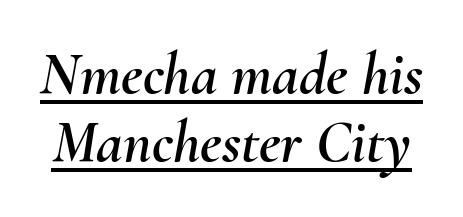
The image shows 60 px text type, italic (leaning right); set tight line spacing (1.14x), normal letter spacing, underlined; medium stroke contrast and a small x-height.
